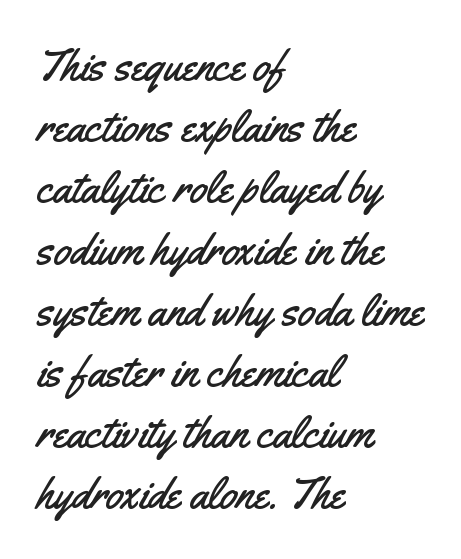
{"serif": "no", "width": "condensed", "stroke_contrast": "medium", "x_height": "small", "monospaced": "no", "underline": "no", "align": "left", "line_spacing": "normal", "line_spacing_ratio": 1.36, "letter_spacing": "normal", "letter_spacing_em": 0.0, "glyph_px": 45}
